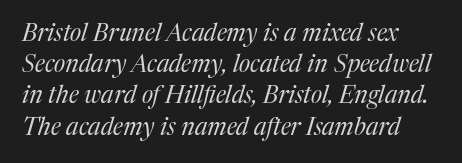
{"italic": "yes", "lean": "right", "slant_degrees": 17, "bold": "no", "underline": "no", "line_spacing": "normal", "line_spacing_ratio": 1.3, "letter_spacing": "normal", "letter_spacing_em": 0.0, "glyph_px": 24}
